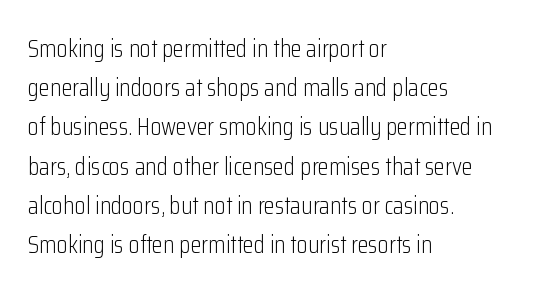
Is this a heavy cut? Hardly; it is regular or lighter. In CSS terms this would be text-align: left. Words appear dense and cohesive because spacing is normal. The gap between lines stays unmarked. Reading down the column, the eye jumps a familiar distance to each next line. This is roman type, the default non-slanted kind.
